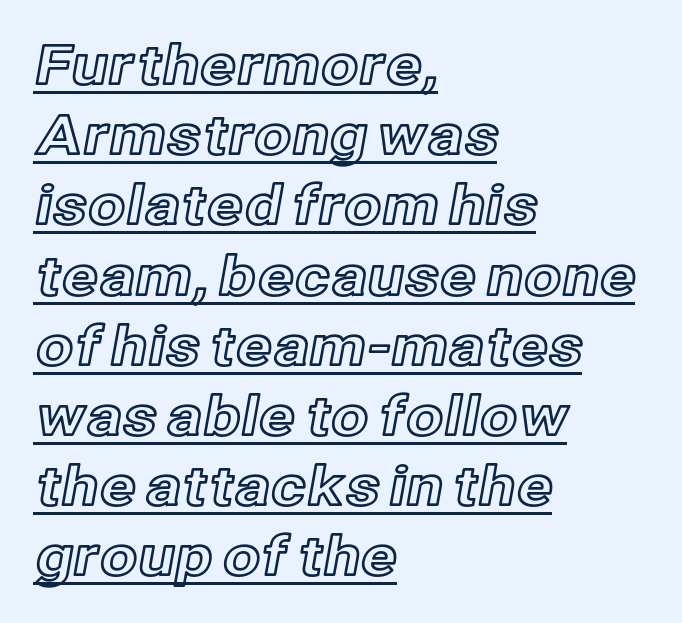
{"width": "normal", "x_height": "medium", "monospaced": "no", "underline": "yes", "align": "left", "line_spacing": "normal", "line_spacing_ratio": 1.3, "letter_spacing": "normal", "letter_spacing_em": 0.0, "glyph_px": 54}
